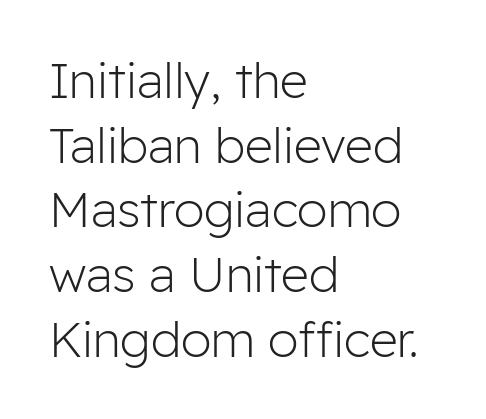
{"serif": "no", "italic": "no", "bold": "no", "weight": "light", "width": "normal", "stroke_contrast": "low", "x_height": "medium", "monospaced": "no", "underline": "no", "align": "left", "line_spacing": "normal", "line_spacing_ratio": 1.32, "letter_spacing": "normal", "letter_spacing_em": 0.0, "glyph_px": 49}
